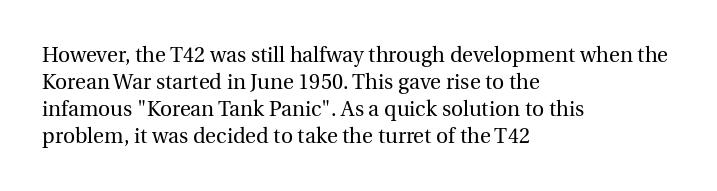
Q: Is the text bold? A: No.
Q: Is the text italic (slanted)? A: No, it is upright.
Q: Is the text underlined? A: No.
Q: How is the paragraph aligned? A: Left-aligned.
Q: Is the spacing between letters normal or unusually wide? A: Normal.
Q: Is the spacing between lines tight, normal or loose? A: Normal.
